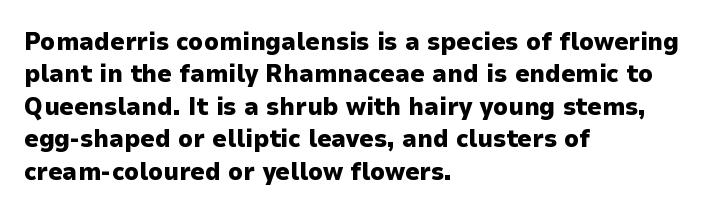
{"italic": "no", "bold": "yes", "underline": "no", "align": "left", "line_spacing": "normal", "line_spacing_ratio": 1.3, "letter_spacing": "normal", "letter_spacing_em": 0.0, "glyph_px": 25}
